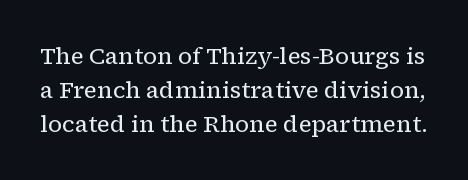
{"italic": "no", "bold": "no", "underline": "no", "line_spacing": "normal", "line_spacing_ratio": 1.47, "letter_spacing": "normal", "letter_spacing_em": 0.0, "glyph_px": 23}
